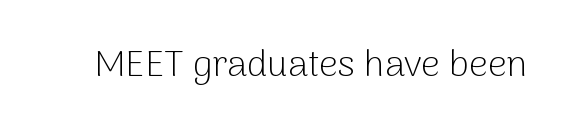
The image shows 37 px light sans-serif type, upright; set normal letter spacing, not underlined; low stroke contrast and a medium x-height.
